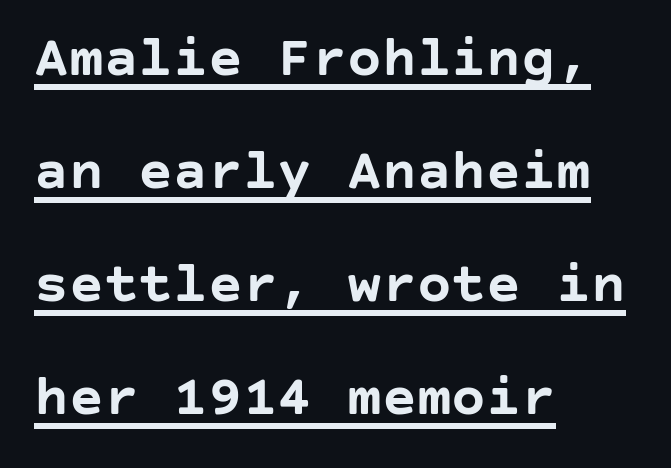
The image shows 58 px semibold sans-serif type, upright; set left-aligned, loose line spacing (1.95x), normal letter spacing, underlined; low stroke contrast and a large x-height.
